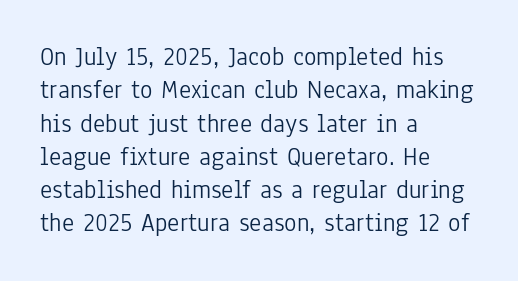
The image shows 26 px text type, upright; set left-aligned, normal line spacing (1.28x), normal letter spacing, not underlined.
